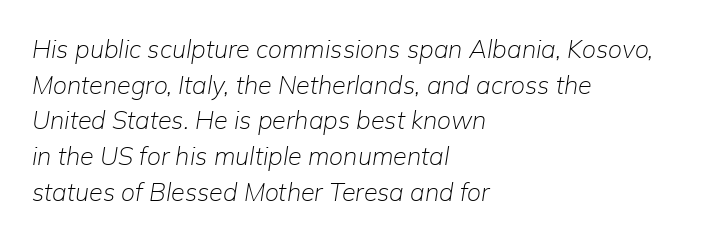
Counters stay open thanks to moderate or lighter strokes. The lettering tilts uniformly, giving the passage an italic look. Leftover space on each line is placed entirely after the last word. There is no visible air inserted between adjacent glyphs. Each row of text sits above clean, open space. Baseline-to-baseline distance is the conventional proportion of letter height.
